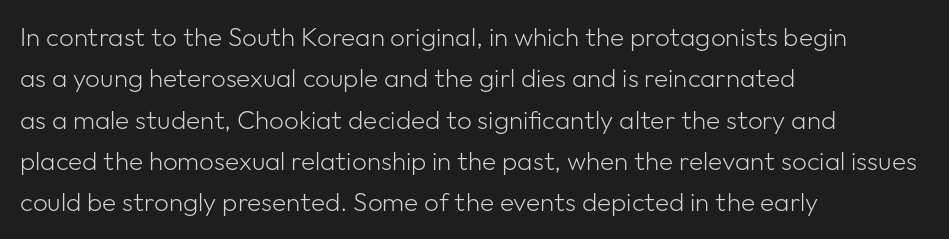
The image shows 26 px text type, upright; set left-aligned, normal line spacing (1.59x), normal letter spacing, not underlined.
